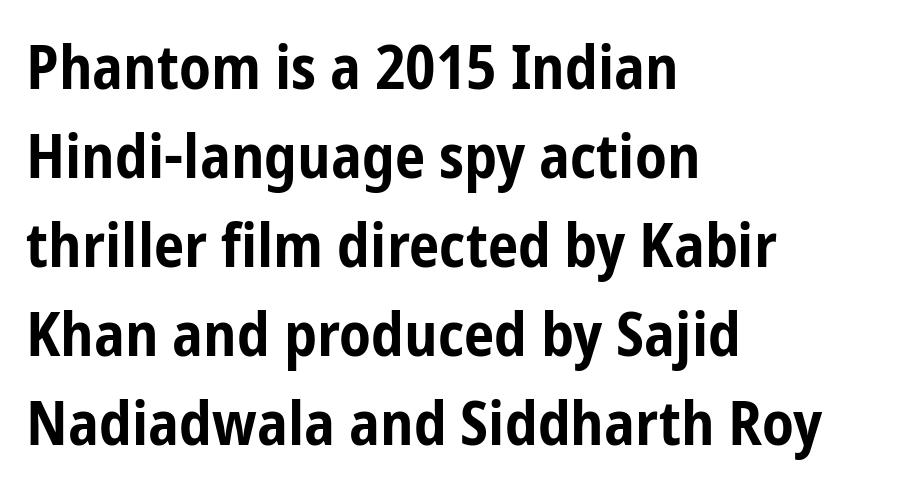
{"serif": "no", "italic": "no", "bold": "yes", "weight": "bold", "width": "condensed", "stroke_contrast": "low", "x_height": "medium", "monospaced": "no", "underline": "no", "align": "left", "line_spacing": "normal", "line_spacing_ratio": 1.46, "letter_spacing": "normal", "letter_spacing_em": 0.0, "glyph_px": 61}
